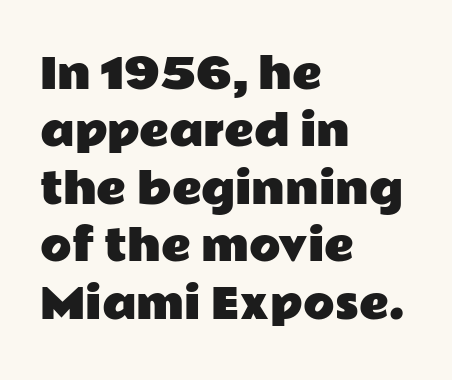
Visually the block forms a straight wall on the left and a jagged coastline on the right. Characters remain perfectly vertical along every line. The font family rendered here belongs to the sans-serif group. These lines are rendered in a variable-pitch font. There is no visible air inserted between adjacent glyphs.
